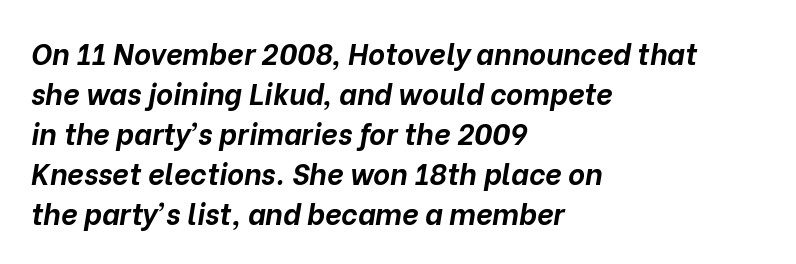
Proportional: the letters do not fall into vertical columns. The passage shown has conventional tracking throughout. Each glyph is drawn with heavy, bold strokes. Typeset ragged right — the left edge is the straight one. Reading down the column, the eye jumps a familiar distance to each next line. The strip under each line holds only bare page.
